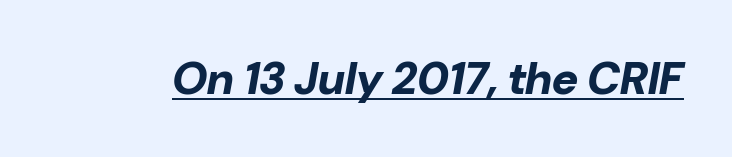
The image shows 45 px bold type, italic (leaning right); set normal letter spacing, underlined; low stroke contrast and a medium x-height.
